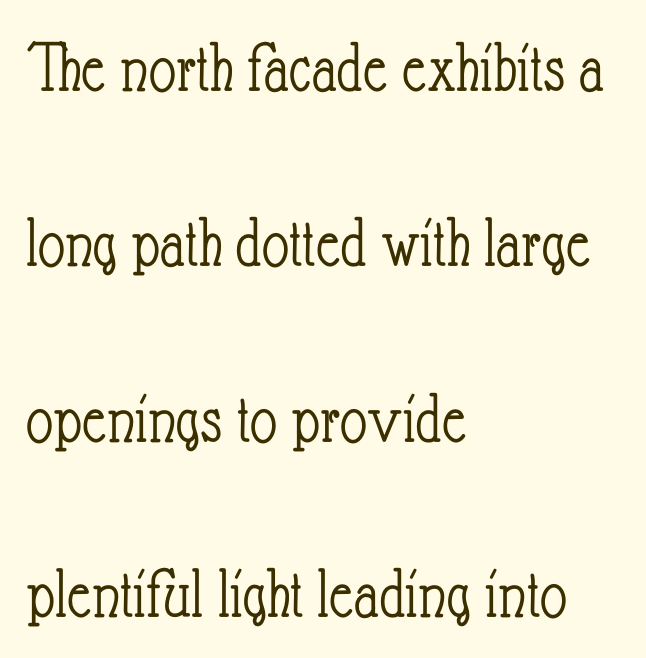
The rendering keeps characters at their native spacing. Is this a fixed-width face? No — the glyphs have proportional, varying widths. Posture: straight, roman, zero tilt. Notice the wide empty band between every row — that's loose leading.
